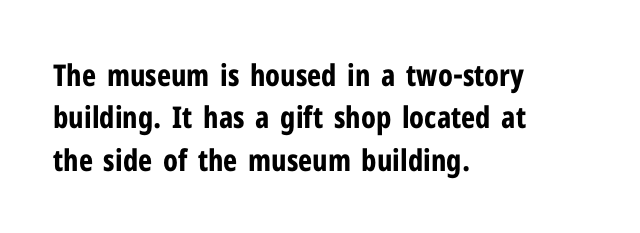
Q: Is the text bold? A: Yes.
Q: Is the text italic (slanted)? A: No, it is upright.
Q: Is the typeface a serif or a sans-serif typeface? A: Sans-serif.
Q: Is the text underlined? A: No.
Q: How is the paragraph aligned? A: Left-aligned.
Q: Is the spacing between letters normal or unusually wide? A: Normal.
Q: Is the spacing between lines tight, normal or loose? A: Normal.
Q: Width (condensed, normal, or wide)? A: Condensed.
Q: Stroke contrast? A: Low.
Q: x-height? A: Medium.
Q: Monospaced? A: No.
